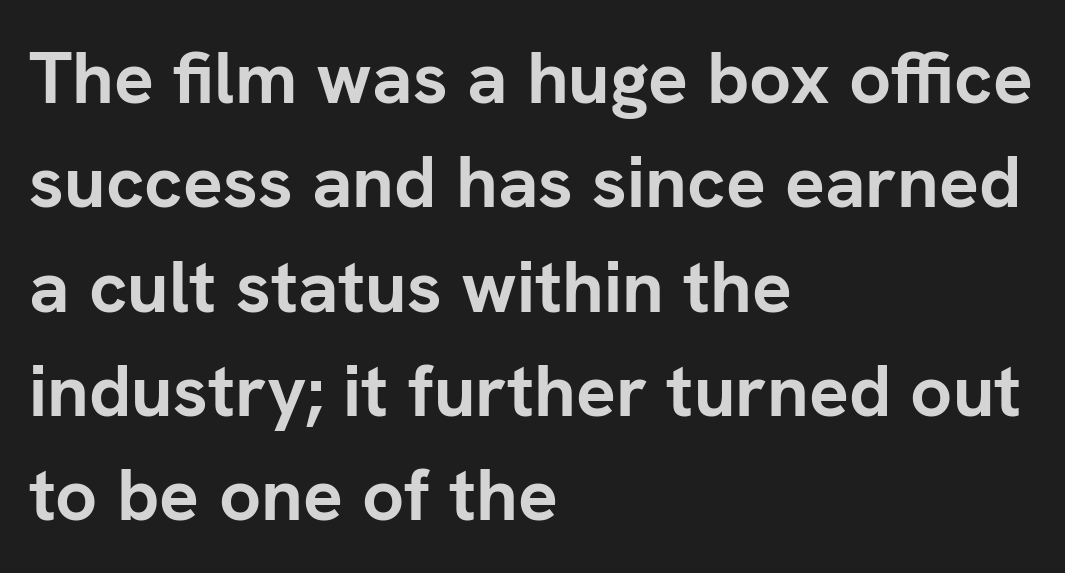
Spacing verdict: proportional, widths tailored to each character. In terms of posture, this sample is upright. Clear beneath every line of the passage. Regarding leading, the lines here are spaced in the standard way. Between one letter and the next there's only the usual sliver of space.
